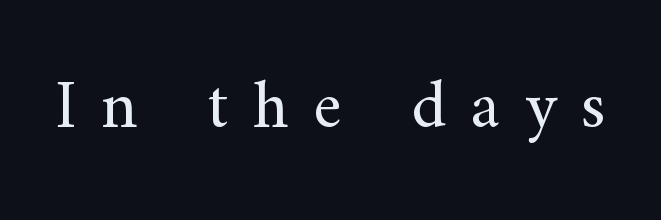
Quick note: not italic, upright. The typeface has the unassuming heft of standard copy or less. The tracking reads as deliberately expanded to a designer's eye. The zone under the glyphs is completely vacant. The letters advance in unequal steps, a hallmark of proportional type.
